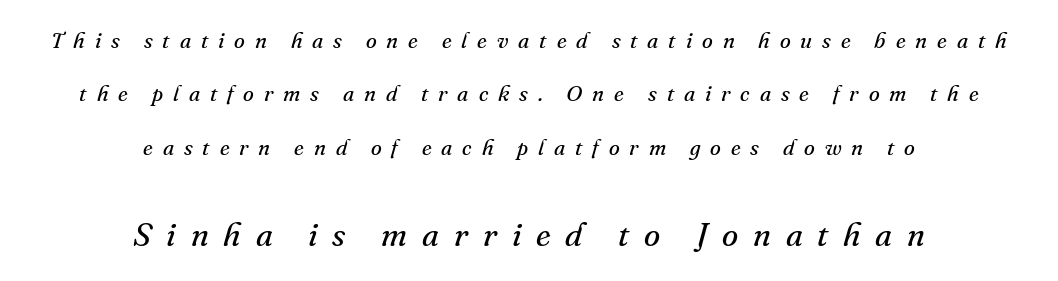
The image shows 33 px regular-weight serif type, italic (leaning right); set centered, loose line spacing (2.43x), unusually wide letter spacing (+0.45 em), not underlined; the second (bottom) block is 1.5x larger; medium stroke contrast and a small x-height.
